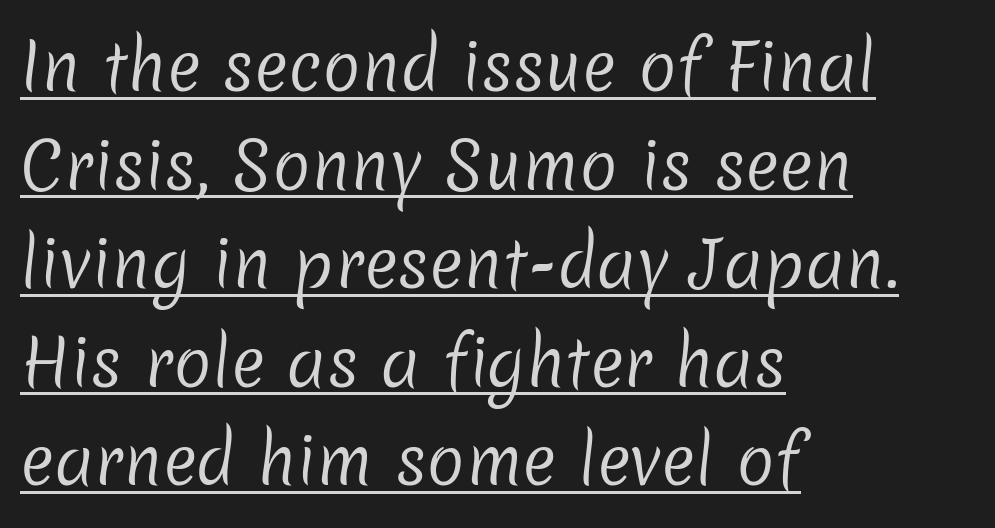
This sample has the flowing, uneven cadence of proportional lettering. Letterform terminals end flat and unadorned throughout the passage. Reading down the block, your eye returns to a fixed left position each line. The typesetting does not lean heavy: it is not bold. Underline: present.
